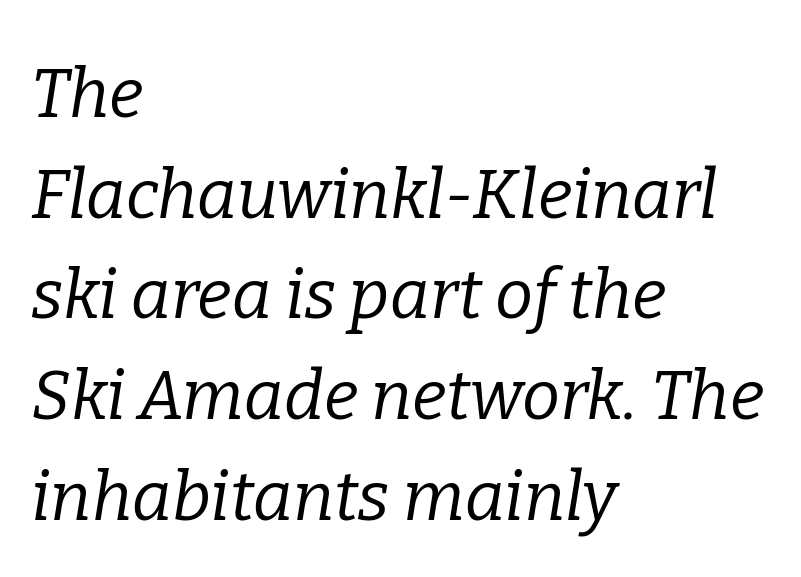
The image shows 68 px regular-weight serif type, italic (leaning right); set left-aligned, normal line spacing (1.48x), normal letter spacing, not underlined; low stroke contrast and a medium x-height.
